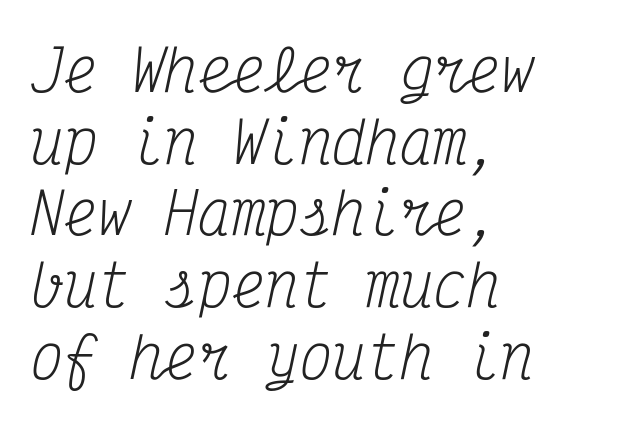
The image shows 56 px regular-weight, condensed serif type, italic (leaning right), monospaced; set left-aligned, normal line spacing (1.28x), normal letter spacing, not underlined; medium stroke contrast and a medium x-height.
